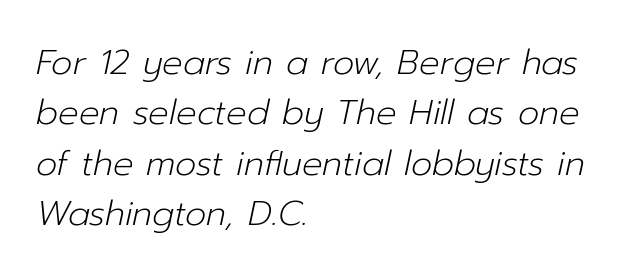
{"italic": "yes", "lean": "right", "slant_degrees": 12, "bold": "no", "weight": "light", "width": "normal", "stroke_contrast": "low", "x_height": "medium", "monospaced": "no", "underline": "no", "align": "left", "line_spacing": "normal", "line_spacing_ratio": 1.48, "letter_spacing": "normal", "letter_spacing_em": 0.0, "glyph_px": 34}
